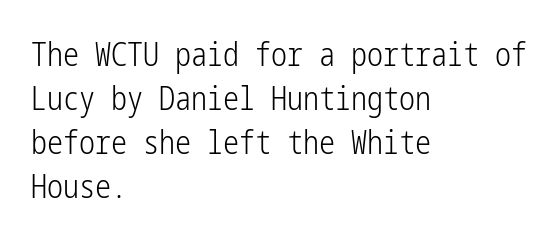
The image shows 32 px light, condensed sans-serif type, upright; set left-aligned, normal line spacing (1.38x), normal letter spacing, not underlined; low stroke contrast and a medium x-height.
